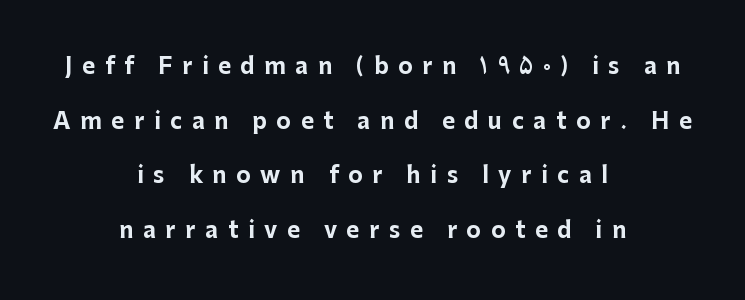
Look at the tracking — it's clearly loosened, letters drifting apart. The line-height multiplier appears high, well above default. Descenders hang freely into open space. Notice how thick the strokes are: this is what a full bold looks like. Short and long lines alike share a common midpoint.
